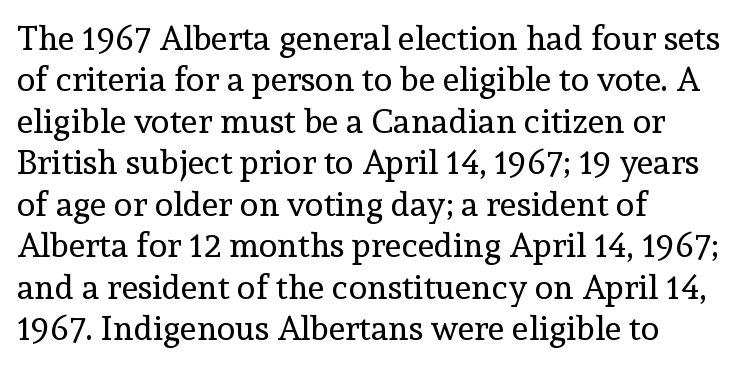
The image shows 34 px regular-weight serif type, upright; set left-aligned, line spacing 1.22x, normal letter spacing, not underlined; a medium x-height.
